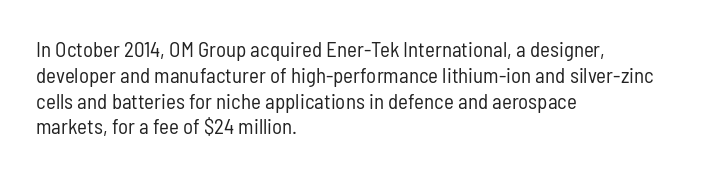
Q: Is the text bold? A: No.
Q: Is the text italic (slanted)? A: No, it is upright.
Q: Is the text underlined? A: No.
Q: How is the paragraph aligned? A: Left-aligned.
Q: Is the spacing between letters normal or unusually wide? A: Normal.
